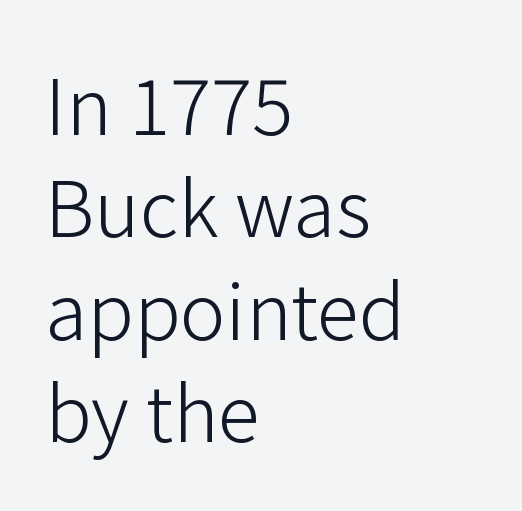
The image shows 77 px light sans-serif type, upright; set left-aligned, normal line spacing (1.33x), normal letter spacing, not underlined; low stroke contrast and a medium x-height.
